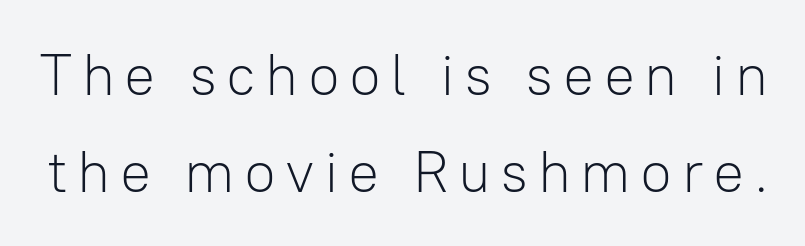
The image shows 58 px light sans-serif type, upright; set normal line spacing (1.68x), not underlined; low stroke contrast and a medium x-height.
